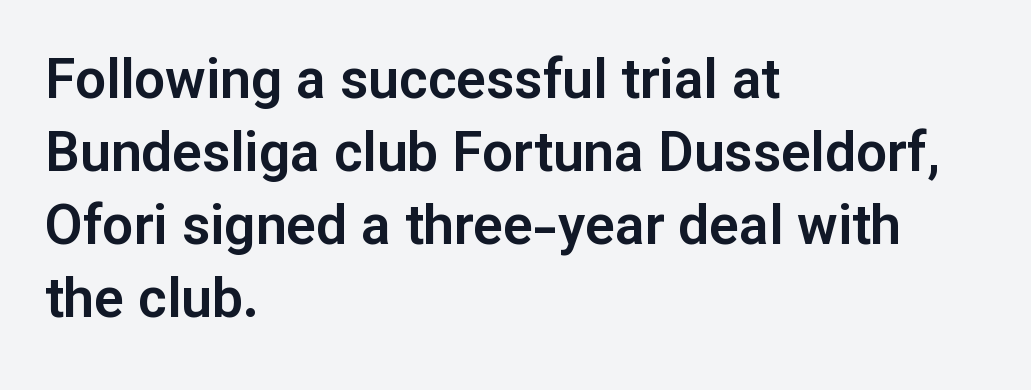
The image shows 55 px sans-serif type, upright; set left-aligned, normal line spacing (1.33x), normal letter spacing, not underlined; low stroke contrast and a medium x-height.
